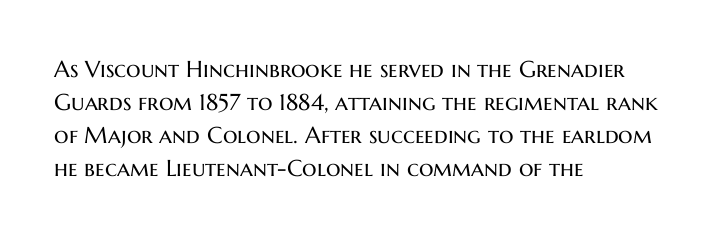
{"italic": "no", "bold": "no", "underline": "no", "align": "left", "line_spacing": "normal", "line_spacing_ratio": 1.44, "letter_spacing": "normal", "letter_spacing_em": 0.0, "glyph_px": 23}
